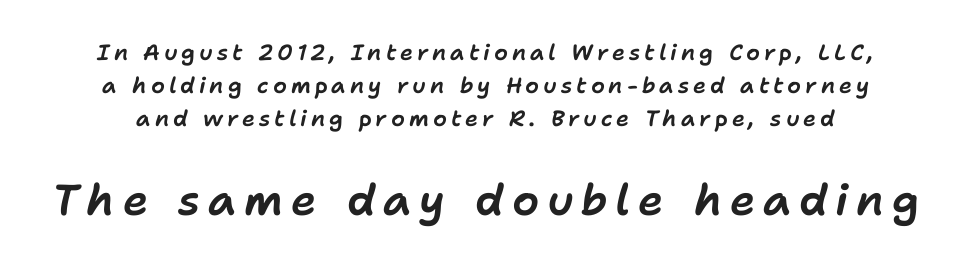
The image shows 43 px text type, italic (leaning right); set normal line spacing (1.51x), not underlined; the second (bottom) block is 1.95x larger; low stroke contrast and a medium x-height.
